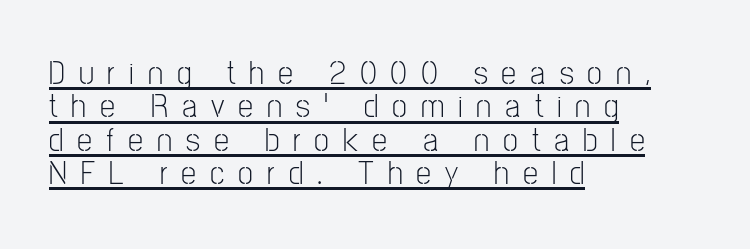
Characters remain perfectly vertical along every line. These lines have a slow, spaced-out rhythm from letter to letter. The setting favours the left margin, as ordinary paragraphs usually do. Font category for this specimen: sans-serif. You can see a thin bar hugging the bottom of the glyphs. Is this a fixed-width face? No — the glyphs have proportional, varying widths.
